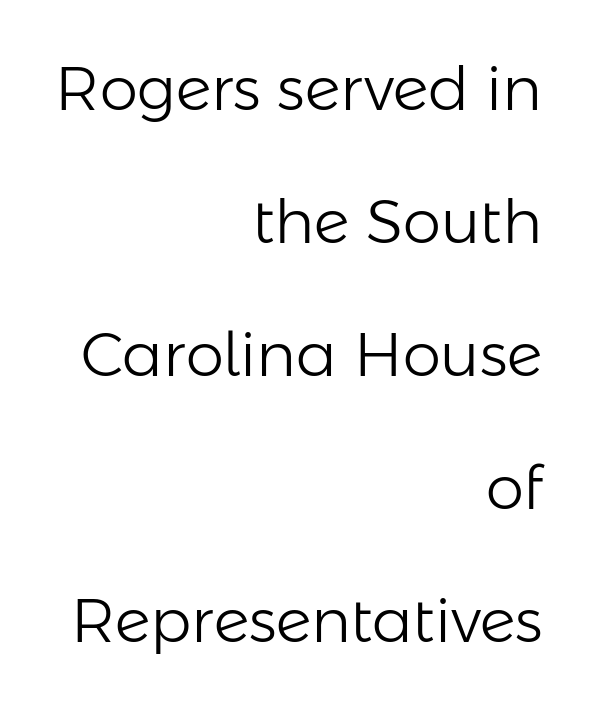
The image shows 61 px light sans-serif type, upright; set right-aligned, loose line spacing (2.18x), normal letter spacing, not underlined; low stroke contrast and a medium x-height.
